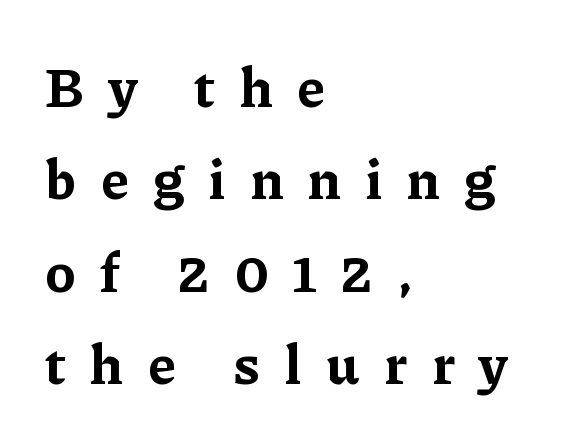
Q: Is the text bold? A: Yes.
Q: Is the text italic (slanted)? A: No, it is upright.
Q: Is the typeface a serif or a sans-serif typeface? A: Serif.
Q: Is the text underlined? A: No.
Q: How is the paragraph aligned? A: Left-aligned.
Q: Is the spacing between letters normal or unusually wide? A: Unusually wide.
Q: Is the spacing between lines tight, normal or loose? A: Normal.
Q: Width (condensed, normal, or wide)? A: Normal.
Q: Stroke contrast? A: Low.
Q: x-height? A: Medium.
Q: Monospaced? A: No.
